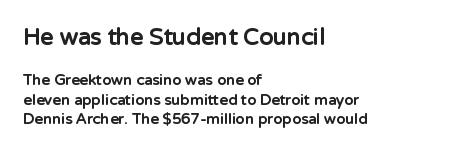
Q: Is the text bold? A: Yes.
Q: Is the text italic (slanted)? A: No, it is upright.
Q: Is the text underlined? A: No.
Q: How is the paragraph aligned? A: Left-aligned.
Q: Is the spacing between letters normal or unusually wide? A: Normal.
Q: Is the spacing between lines tight, normal or loose? A: Normal.
Q: Which block of text is set in a larger size, the first (top) or the second (bottom)? A: The first (top) one.
